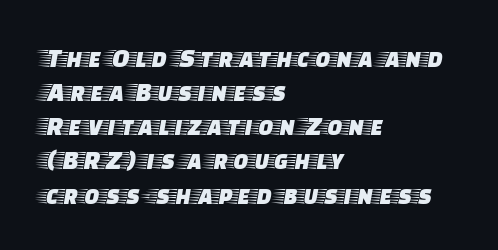
{"serif": "yes", "width": "wide", "stroke_contrast": "low", "x_height": "large", "monospaced": "no", "underline": "no", "align": "left", "line_spacing_ratio": 1.22, "letter_spacing": "normal", "letter_spacing_em": 0.0, "glyph_px": 28}
